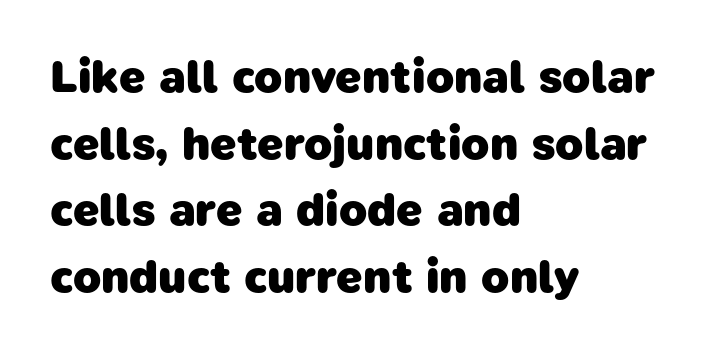
The tracking reads as untouched default to a designer's eye. The font is running at its bold setting. Casual observation: everything's shoved over to the left. The letters advance in unequal steps, a hallmark of proportional type.
